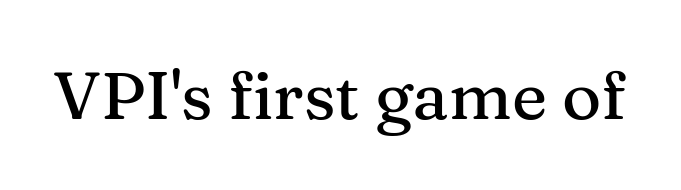
The image shows 67 px serif type, upright; set normal letter spacing, not underlined; medium stroke contrast and a medium x-height.
